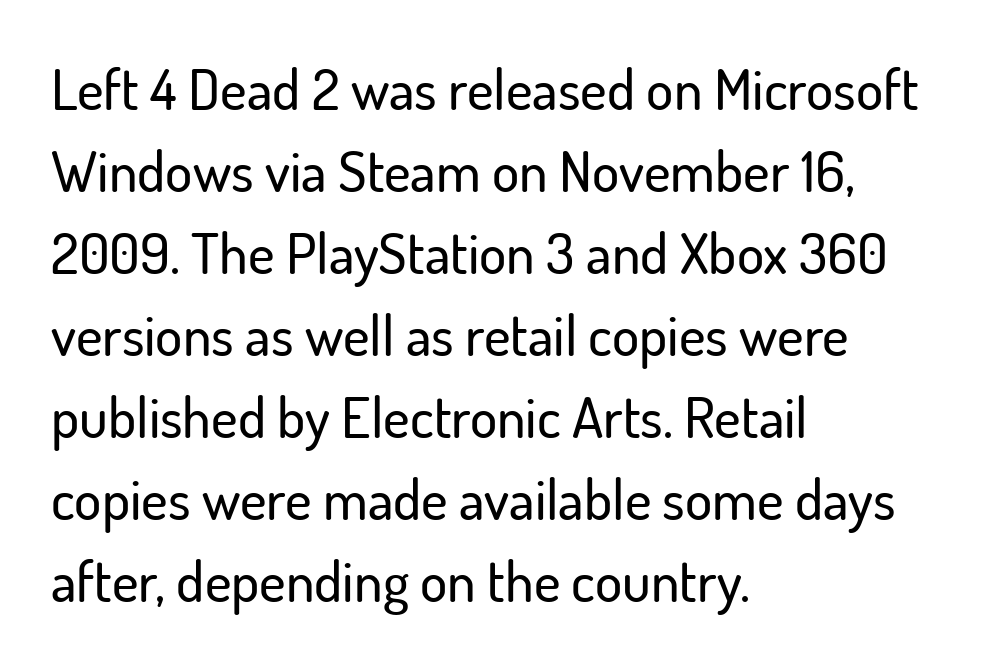
Q: Is the text italic (slanted)? A: No, it is upright.
Q: Is the typeface a serif or a sans-serif typeface? A: Sans-serif.
Q: Is the text underlined? A: No.
Q: How is the paragraph aligned? A: Left-aligned.
Q: Is the spacing between letters normal or unusually wide? A: Normal.
Q: Is the spacing between lines tight, normal or loose? A: Normal.
Q: Width (condensed, normal, or wide)? A: Normal.
Q: Stroke contrast? A: Low.
Q: x-height? A: Small.
Q: Monospaced? A: No.
